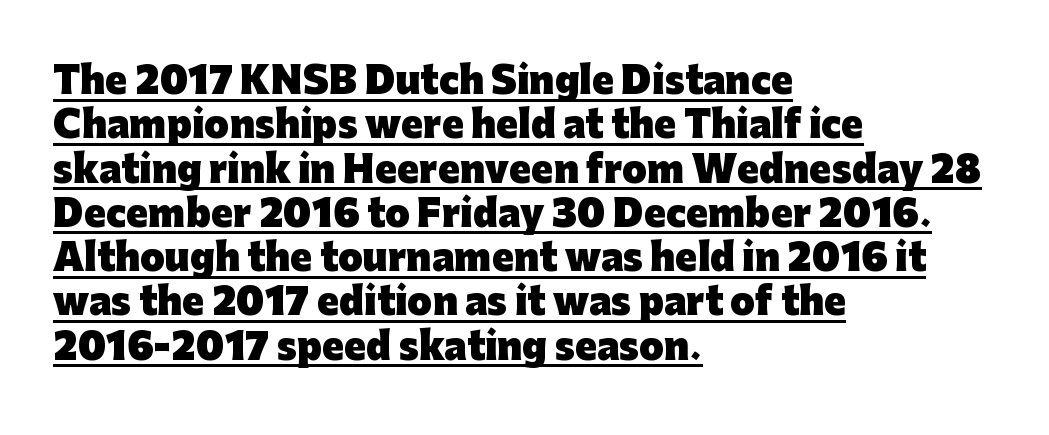
You'd pick this weight for a headline — it's a proper bold. Unlike italic type, these characters show no tilt at all. You could not count columns in this text — the font is proportionally spaced. The font family rendered here belongs to the sans-serif group. Is the block centered? No — it sits flush against the left margin. This sample uses plain, unmodified letter spacing.
